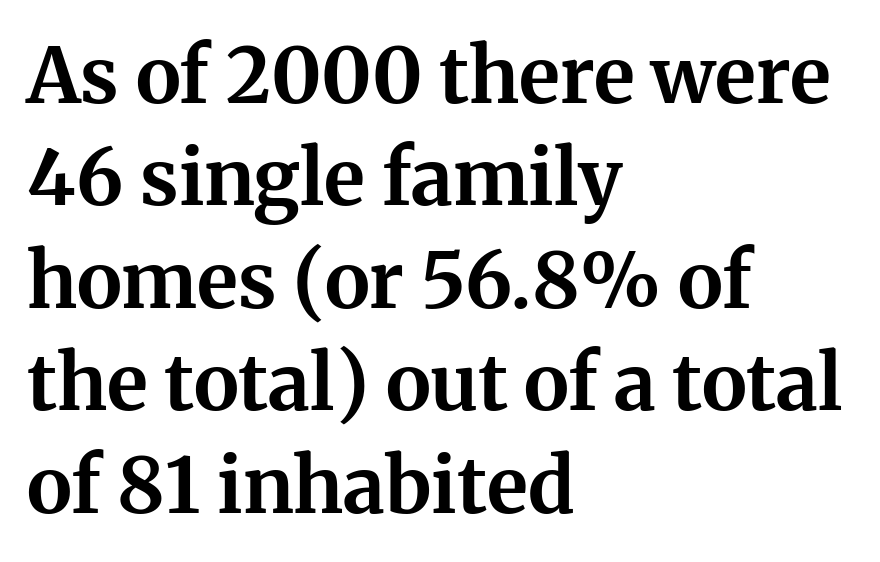
{"serif": "yes", "italic": "no", "bold": "yes", "weight": "bold", "width": "normal", "stroke_contrast": "medium", "x_height": "medium", "monospaced": "no", "underline": "no", "align": "left", "line_spacing": "normal", "line_spacing_ratio": 1.33, "letter_spacing": "normal", "letter_spacing_em": 0.0, "glyph_px": 77}
